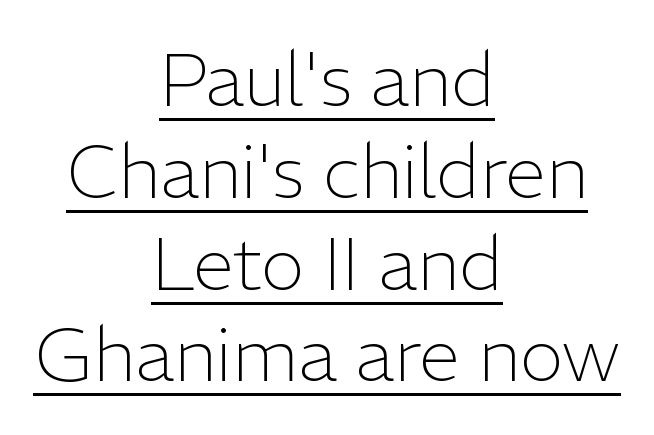
Both edges are ragged and mirror each other, which tells us the setting is centered. Stems here are at most as thick as an everyday book face. Like a heading marked for emphasis, these lines bear an underscore. The type family on display is of the sans-serif kind. Nope, not italic — everything's standing straight. No extra tracking has been applied to these lines.
